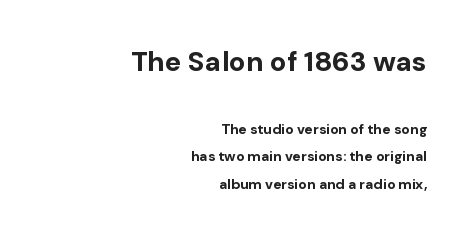
Q: Is the text bold? A: Yes.
Q: Is the text italic (slanted)? A: No, it is upright.
Q: Is the typeface a serif or a sans-serif typeface? A: Sans-serif.
Q: Is the text underlined? A: No.
Q: How is the paragraph aligned? A: Right-aligned.
Q: Is the spacing between letters normal or unusually wide? A: Normal.
Q: Is the spacing between lines tight, normal or loose? A: Loose.
Q: Which block of text is set in a larger size, the first (top) or the second (bottom)? A: The first (top) one.
Q: Width (condensed, normal, or wide)? A: Normal.
Q: Stroke contrast? A: Low.
Q: x-height? A: Medium.
Q: Monospaced? A: No.
